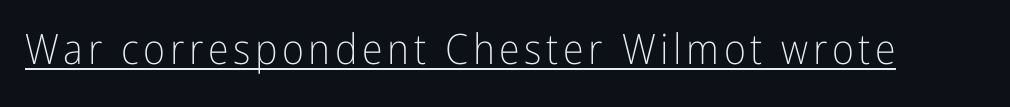
The face used here is proportionally spaced, like ordinary book or web type. Check where the strokes stop: nothing finishes them off — pure sans. Emphasis is given by a line drawn under the lettering. Characters remain perfectly vertical along every line. Ink coverage per letter is moderate at most.
